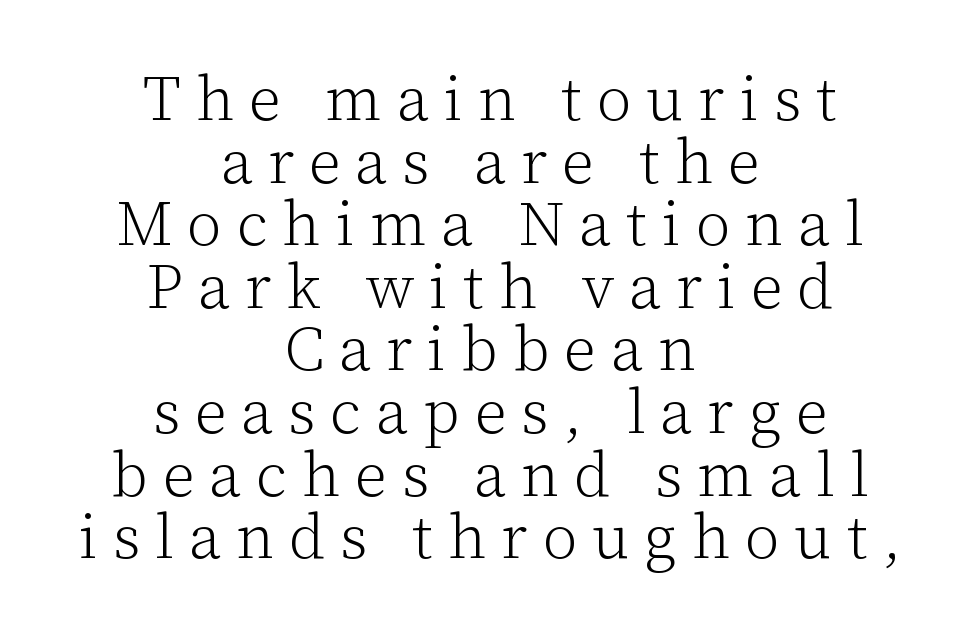
Q: Is the text bold? A: No.
Q: Is the text italic (slanted)? A: No, it is upright.
Q: Is the typeface a serif or a sans-serif typeface? A: Serif.
Q: Is the text underlined? A: No.
Q: How is the paragraph aligned? A: Centered.
Q: Is the spacing between letters normal or unusually wide? A: Unusually wide.
Q: Is the spacing between lines tight, normal or loose? A: Tight.
Q: Width (condensed, normal, or wide)? A: Normal.
Q: Stroke contrast? A: Low.
Q: x-height? A: Medium.
Q: Monospaced? A: No.
